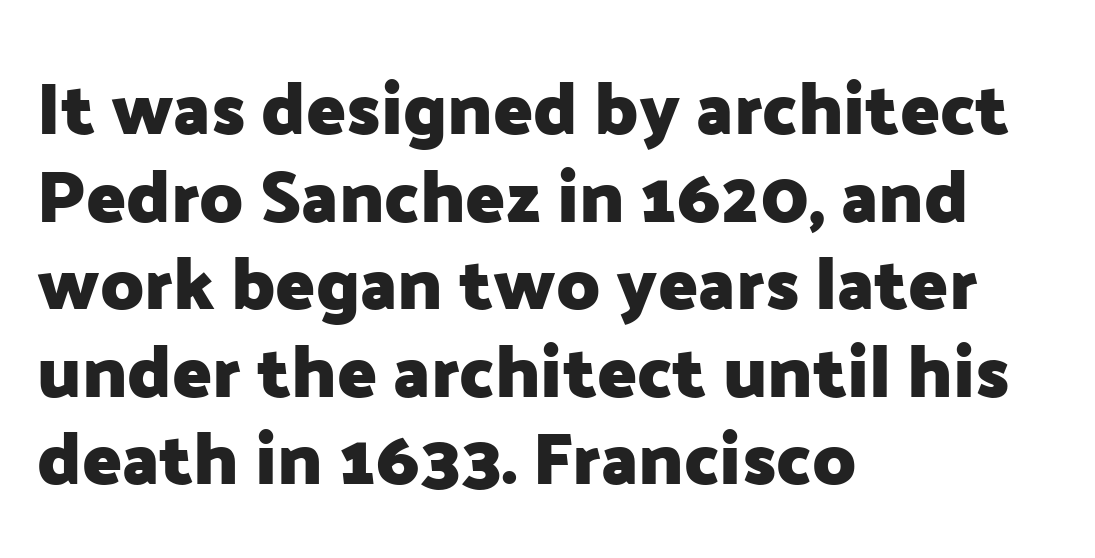
Q: Is the text bold? A: Yes.
Q: Is the text italic (slanted)? A: No, it is upright.
Q: Is the typeface a serif or a sans-serif typeface? A: Sans-serif.
Q: Is the text underlined? A: No.
Q: How is the paragraph aligned? A: Left-aligned.
Q: Is the spacing between letters normal or unusually wide? A: Normal.
Q: Width (condensed, normal, or wide)? A: Normal.
Q: Stroke contrast? A: Low.
Q: x-height? A: Medium.
Q: Monospaced? A: No.
